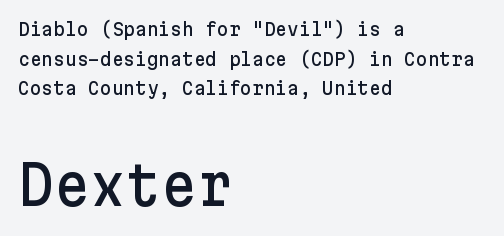
{"serif": "no", "italic": "no", "width": "normal", "stroke_contrast": "low", "x_height": "medium", "underline": "no", "align": "left", "line_spacing": "normal", "line_spacing_ratio": 1.65, "letter_spacing": "normal", "letter_spacing_em": 0.0, "larger_block": "second", "size_ratio": 3.06, "glyph_px": 55}
